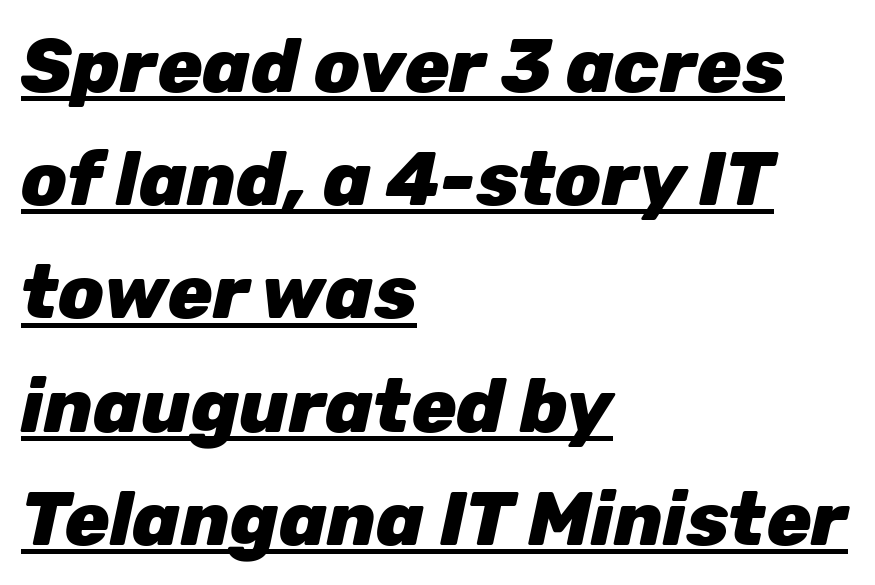
Q: Is the text bold? A: Yes.
Q: Is the text italic (slanted)? A: Yes, it leans right by about 12 degrees.
Q: Is the text underlined? A: Yes.
Q: How is the paragraph aligned? A: Left-aligned.
Q: Is the spacing between letters normal or unusually wide? A: Normal.
Q: Is the spacing between lines tight, normal or loose? A: Normal.
Q: Width (condensed, normal, or wide)? A: Normal.
Q: Stroke contrast? A: Low.
Q: x-height? A: Medium.
Q: Monospaced? A: No.
